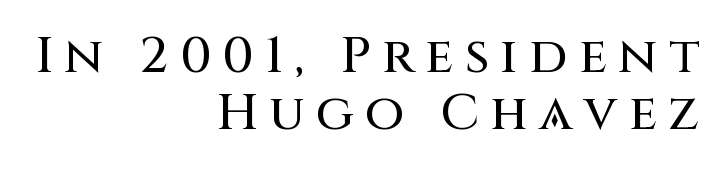
Q: Is the text italic (slanted)? A: No, it is upright.
Q: Is the typeface a serif or a sans-serif typeface? A: Sans-serif.
Q: Is the text underlined? A: No.
Q: How is the paragraph aligned? A: Right-aligned.
Q: Is the spacing between letters normal or unusually wide? A: Unusually wide.
Q: Is the spacing between lines tight, normal or loose? A: Tight.
Q: Width (condensed, normal, or wide)? A: Normal.
Q: Stroke contrast? A: Medium.
Q: x-height? A: Large.
Q: Monospaced? A: No.
